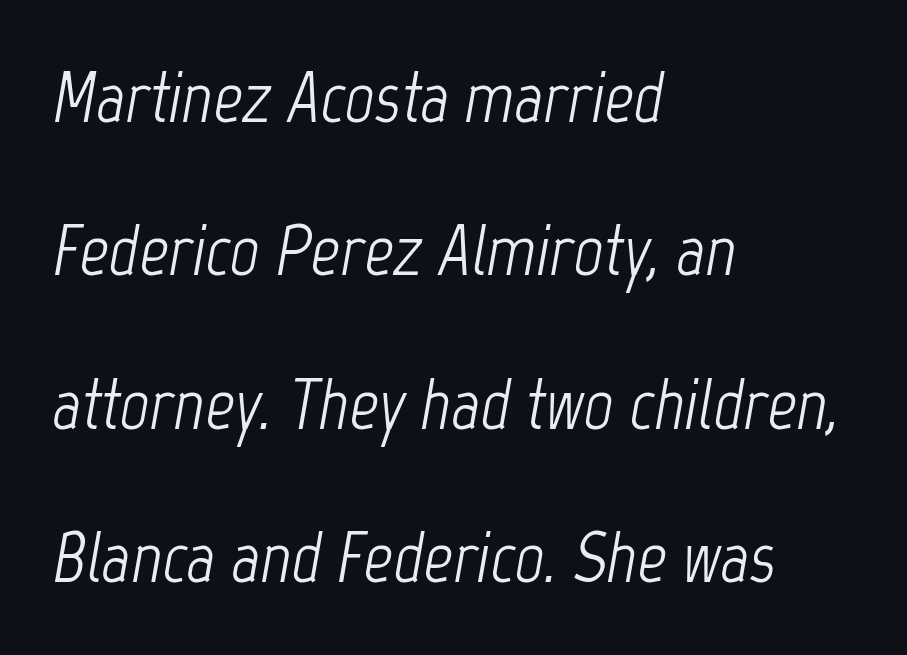
{"italic": "yes", "lean": "right", "slant_degrees": 12, "bold": "no", "weight": "light", "width": "condensed", "stroke_contrast": "low", "x_height": "medium", "monospaced": "no", "underline": "no", "align": "left", "line_spacing": "loose", "line_spacing_ratio": 2.13, "letter_spacing": "normal", "letter_spacing_em": 0.0, "glyph_px": 72}
